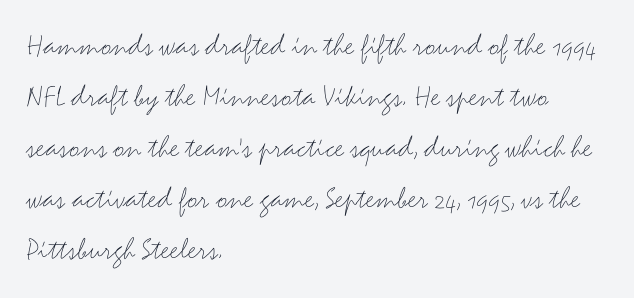
Q: Is the text bold? A: No.
Q: Is the text italic (slanted)? A: Yes.
Q: Is the typeface a serif or a sans-serif typeface? A: Sans-serif.
Q: Is the text underlined? A: No.
Q: How is the paragraph aligned? A: Left-aligned.
Q: Is the spacing between letters normal or unusually wide? A: Normal.
Q: Is the spacing between lines tight, normal or loose? A: Normal.
Q: Width (condensed, normal, or wide)? A: Wide.
Q: Stroke contrast? A: Medium.
Q: x-height? A: Small.
Q: Monospaced? A: No.
